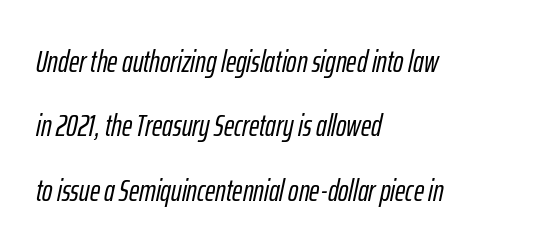
Q: Is the text italic (slanted)? A: Yes, it leans right by about 12 degrees.
Q: Is the text underlined? A: No.
Q: How is the paragraph aligned? A: Left-aligned.
Q: Is the spacing between letters normal or unusually wide? A: Normal.
Q: Is the spacing between lines tight, normal or loose? A: Loose.
Q: Width (condensed, normal, or wide)? A: Condensed.
Q: Stroke contrast? A: Low.
Q: x-height? A: Medium.
Q: Monospaced? A: No.
